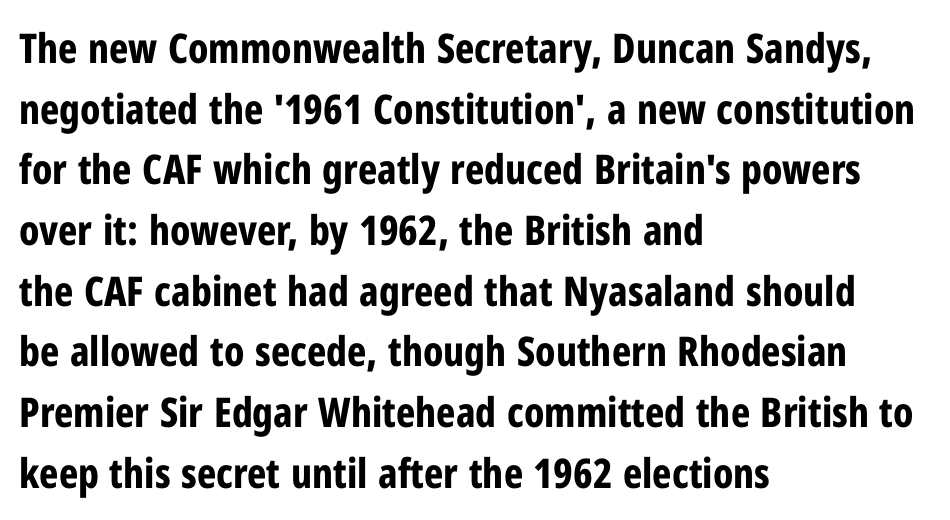
Is there any slant? The stems are plumb. Character widths vary here, with narrow letters taking less room than wide ones. Stroke terminals: plain, sans-serif. The lines in this sample share a left origin and differ only in where they stop. Letters rest on an invisible, unmarked baseline.
